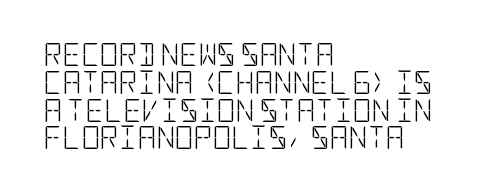
Q: Is the text bold? A: No.
Q: Is the text italic (slanted)? A: No, it is upright.
Q: Is the text underlined? A: No.
Q: How is the paragraph aligned? A: Left-aligned.
Q: Is the spacing between letters normal or unusually wide? A: Normal.
